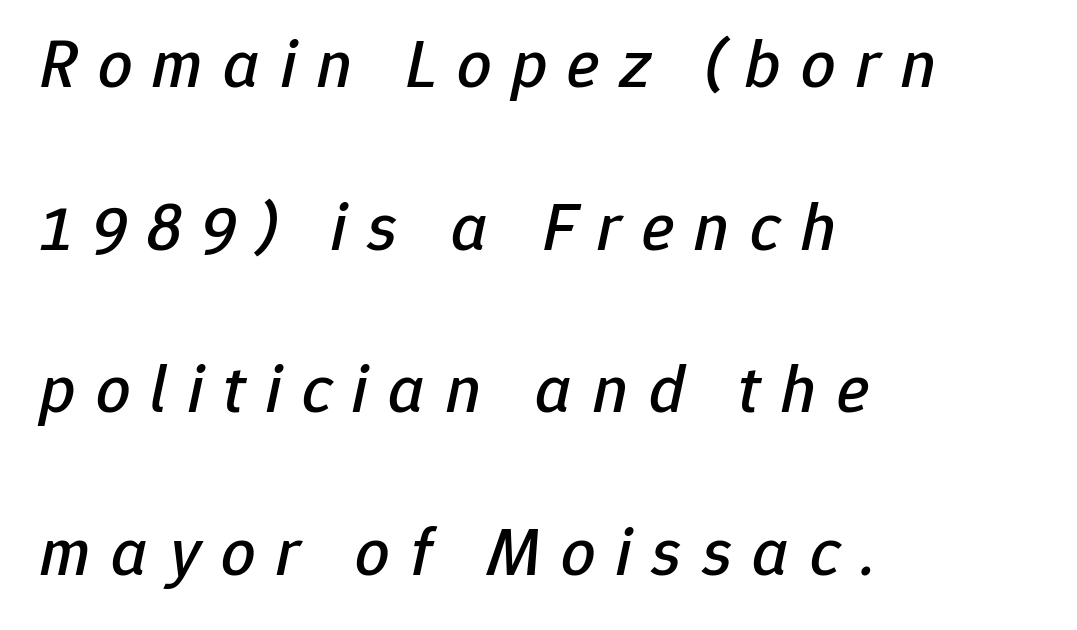
Italic? Definitely — the glyphs are oblique. The ragged edge is on the right, which tells us the setting is flush left. Clear beneath every line of the passage. The line texture is sparse and dotted thanks to wide tracking. This sample has the flowing, uneven cadence of proportional lettering.
